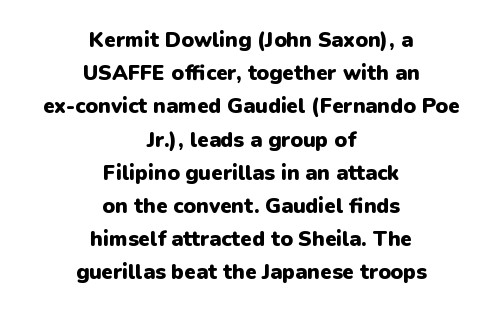
The image shows 21 px bold type, upright; set centered, normal line spacing (1.58x), normal letter spacing, not underlined.
